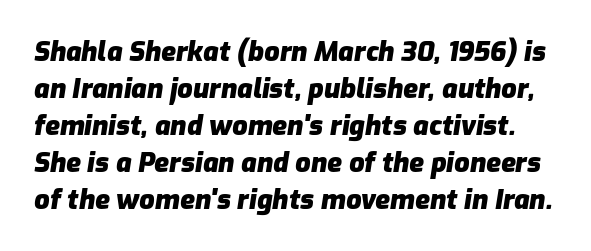
The image shows 27 px bold type, italic (leaning right); set normal line spacing (1.37x), normal letter spacing, not underlined.
